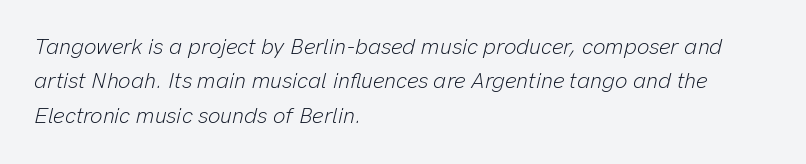
The image shows 22 px text type, italic (leaning right); set left-aligned, normal line spacing (1.56x), normal letter spacing, not underlined.
